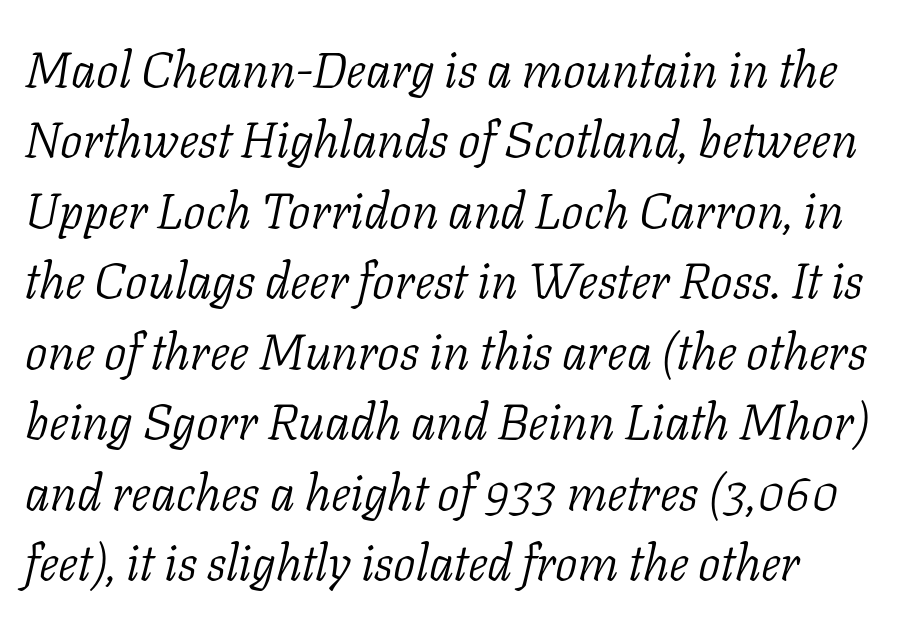
The strokes are not fattened; the text isn't bold. Is this a fixed-width face? No — the glyphs have proportional, varying widths. Is the type slanted? Yes — the strokes lean at a clear angle. Caption: standard tracking, unaltered. Just letters on the line, the space beneath them empty. Reading down the column, the eye jumps a familiar distance to each next line.
